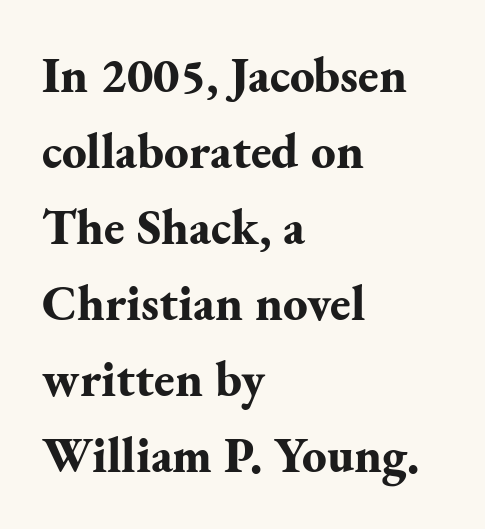
Q: Is the text bold? A: Yes.
Q: Is the text italic (slanted)? A: No, it is upright.
Q: Is the typeface a serif or a sans-serif typeface? A: Serif.
Q: Is the text underlined? A: No.
Q: How is the paragraph aligned? A: Left-aligned.
Q: Is the spacing between letters normal or unusually wide? A: Normal.
Q: Is the spacing between lines tight, normal or loose? A: Normal.
Q: Width (condensed, normal, or wide)? A: Normal.
Q: Stroke contrast? A: Medium.
Q: x-height? A: Small.
Q: Monospaced? A: No.
